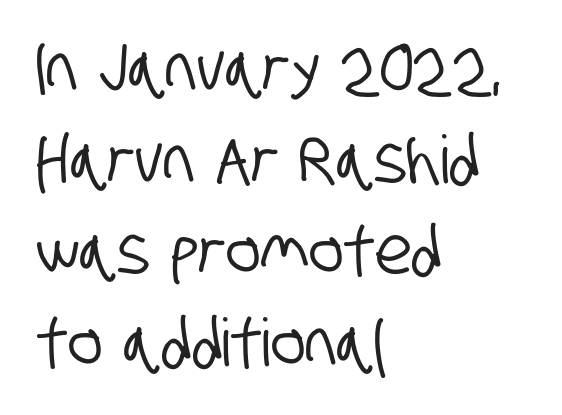
Q: Is the typeface a serif or a sans-serif typeface? A: Sans-serif.
Q: Is the text underlined? A: No.
Q: How is the paragraph aligned? A: Left-aligned.
Q: Is the spacing between letters normal or unusually wide? A: Normal.
Q: Is the spacing between lines tight, normal or loose? A: Normal.
Q: Width (condensed, normal, or wide)? A: Condensed.
Q: Stroke contrast? A: Low.
Q: x-height? A: Large.
Q: Monospaced? A: No.
